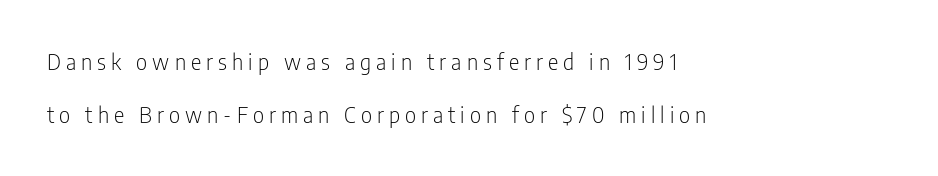
Glyph-to-glyph distance is far greater than everyday printed text. Just letters on the line, the space beneath them empty. Vertical stems look standard width or narrower in stroke. One-word summary of the alignment: left.
